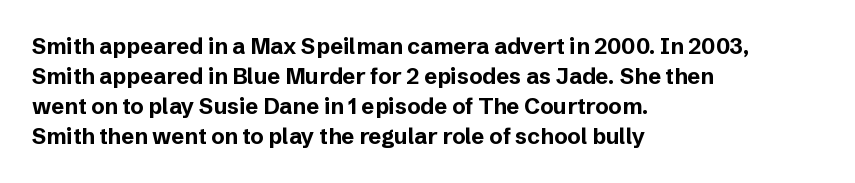
The image shows 22 px bold type, upright; set left-aligned, normal line spacing (1.37x), normal letter spacing, not underlined.
